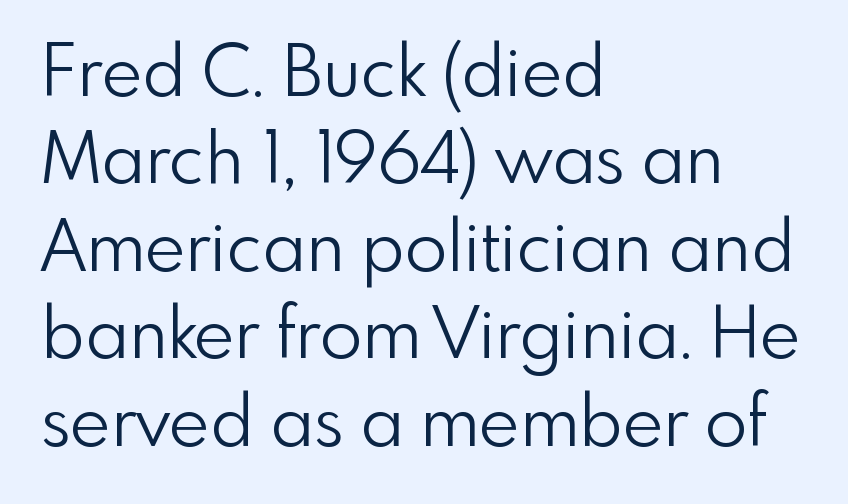
Q: Is the text bold? A: No.
Q: Is the text italic (slanted)? A: No, it is upright.
Q: Is the typeface a serif or a sans-serif typeface? A: Sans-serif.
Q: Is the text underlined? A: No.
Q: How is the paragraph aligned? A: Left-aligned.
Q: Is the spacing between letters normal or unusually wide? A: Normal.
Q: Is the spacing between lines tight, normal or loose? A: Normal.
Q: Width (condensed, normal, or wide)? A: Normal.
Q: x-height? A: Small.
Q: Monospaced? A: No.
